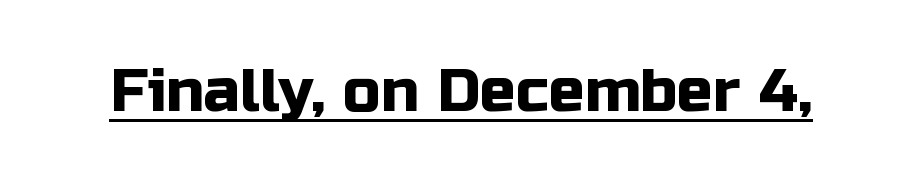
Think of a printed novel: that variable character pitch is what you see here. Spacing between characters is what you'd get straight out of the box. Classification — sans serif. Decoration check: the copy is underlined. This is roman type, the default non-slanted kind.
